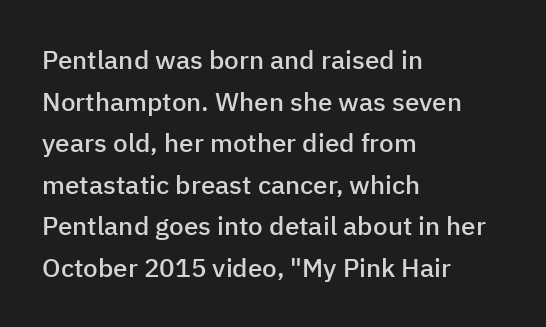
Q: Is the text bold? A: Semi-bold.
Q: Is the text italic (slanted)? A: No, it is upright.
Q: Is the text underlined? A: No.
Q: How is the paragraph aligned? A: Left-aligned.
Q: Is the spacing between letters normal or unusually wide? A: Normal.
Q: Is the spacing between lines tight, normal or loose? A: Normal.
